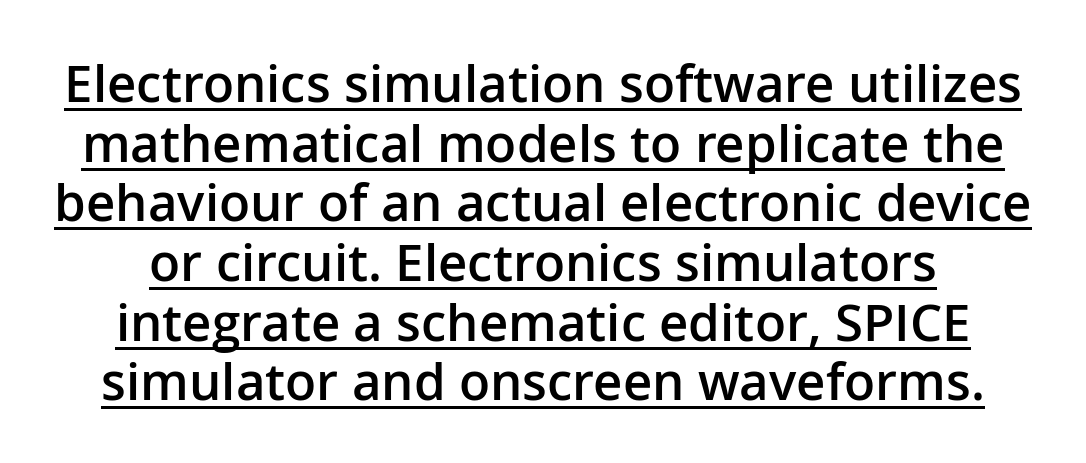
Observe the absence of serifs on each vertical stroke in this sample. Look at the tracking — it's just the regular setting, nothing added. A baseline rule has been typeset under these characters. These lines are rendered in a variable-pitch font. Style check: upright. The letters are semibold — heavier than regular but short of a full bold.
